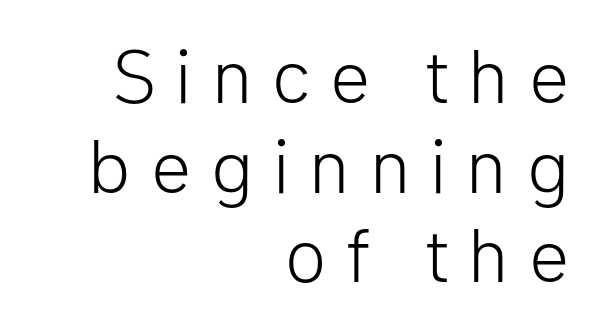
Q: Is the text bold? A: No.
Q: Is the text italic (slanted)? A: No, it is upright.
Q: Is the typeface a serif or a sans-serif typeface? A: Sans-serif.
Q: Is the text underlined? A: No.
Q: How is the paragraph aligned? A: Right-aligned.
Q: Is the spacing between letters normal or unusually wide? A: Unusually wide.
Q: Width (condensed, normal, or wide)? A: Normal.
Q: Stroke contrast? A: Low.
Q: x-height? A: Medium.
Q: Monospaced? A: No.
